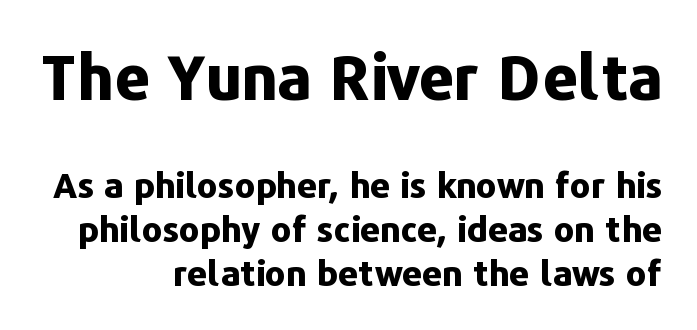
Q: Is the text bold? A: Yes.
Q: Is the text italic (slanted)? A: No, it is upright.
Q: Is the typeface a serif or a sans-serif typeface? A: Sans-serif.
Q: Is the text underlined? A: No.
Q: How is the paragraph aligned? A: Right-aligned.
Q: Is the spacing between letters normal or unusually wide? A: Normal.
Q: Is the spacing between lines tight, normal or loose? A: Normal.
Q: Which block of text is set in a larger size, the first (top) or the second (bottom)? A: The first (top) one.
Q: Width (condensed, normal, or wide)? A: Normal.
Q: Stroke contrast? A: Low.
Q: x-height? A: Medium.
Q: Monospaced? A: No.
